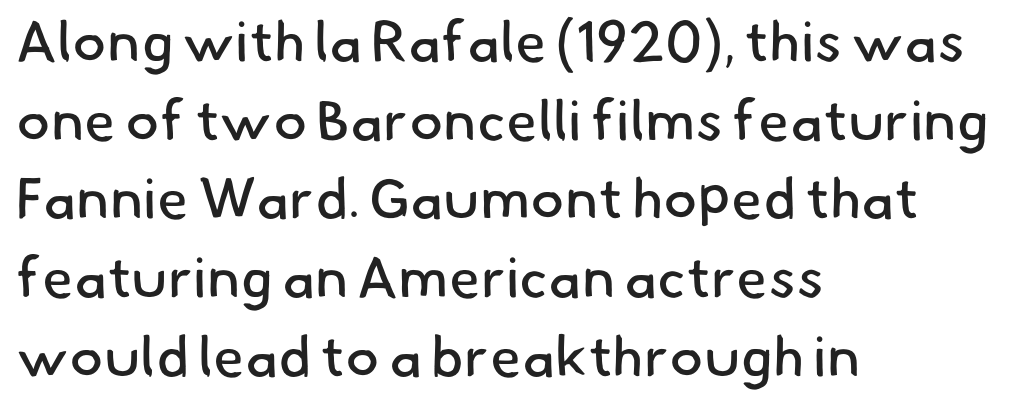
{"serif": "no", "bold": "no", "weight": "regular", "width": "normal", "stroke_contrast": "low", "x_height": "small", "monospaced": "no", "underline": "no", "align": "left", "line_spacing": "normal", "line_spacing_ratio": 1.38, "letter_spacing": "normal", "letter_spacing_em": 0.0, "glyph_px": 57}
